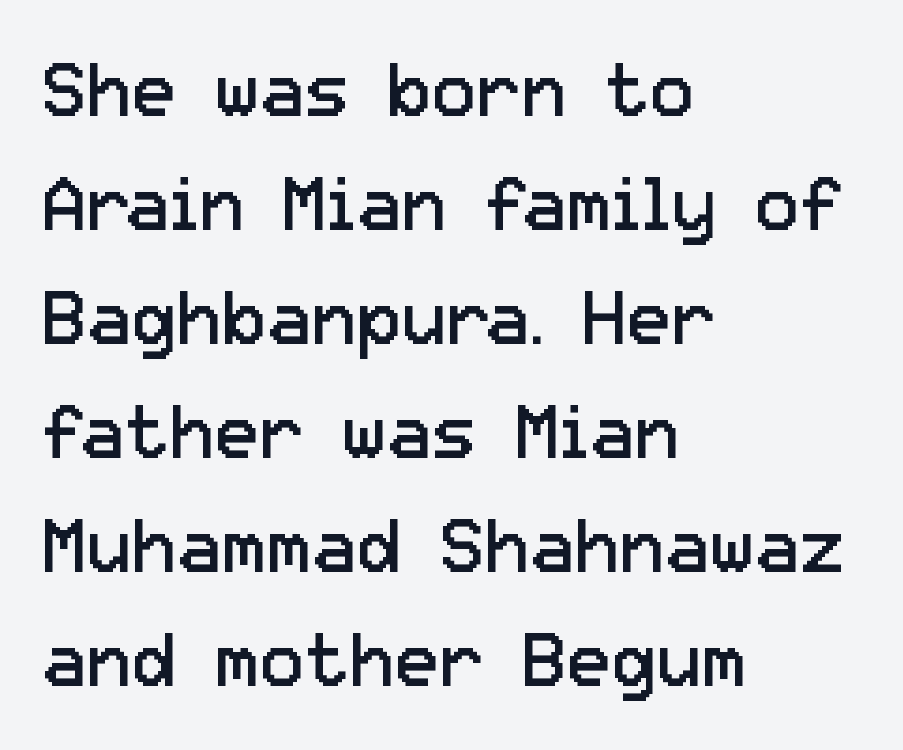
The image shows 75 px regular-weight sans-serif type, upright; set left-aligned, normal line spacing (1.52x), normal letter spacing, not underlined; low stroke contrast and a medium x-height.
